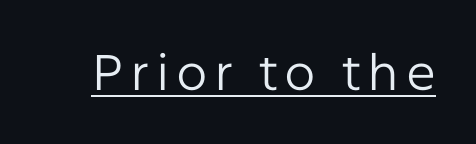
These glyphs show unthickened strokes, regular width or finer. Vertical strokes here are truly vertical. The rendering uses natural spacing where letterforms have individual widths. Letterform terminals end flat and unadorned throughout the passage.
